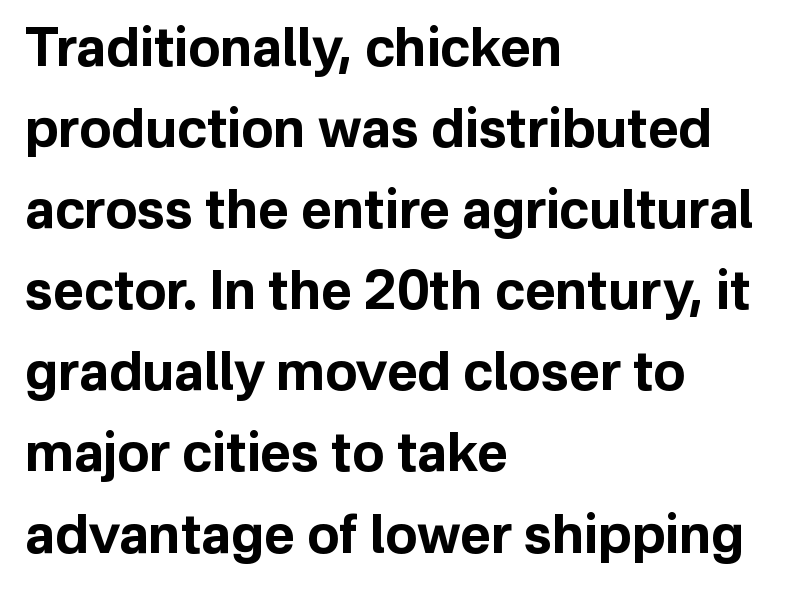
The typography opts for an upright posture over an oblique one. Compared with an ordinary text face, these strokes are far heavier — a full bold. You could not count columns in this text — the font is proportionally spaced. The text was rendered using a sans face with plain stroke endings. The face used here is rendered with its standard letterfit.
